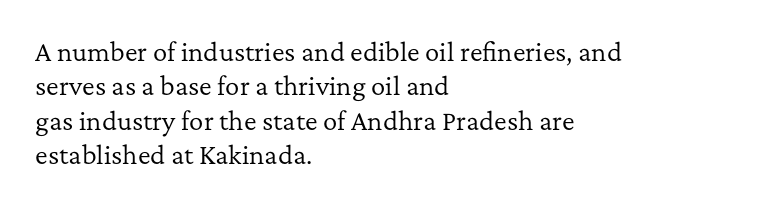
The image shows 24 px text type, upright; set left-aligned, normal line spacing (1.43x), normal letter spacing, not underlined.
